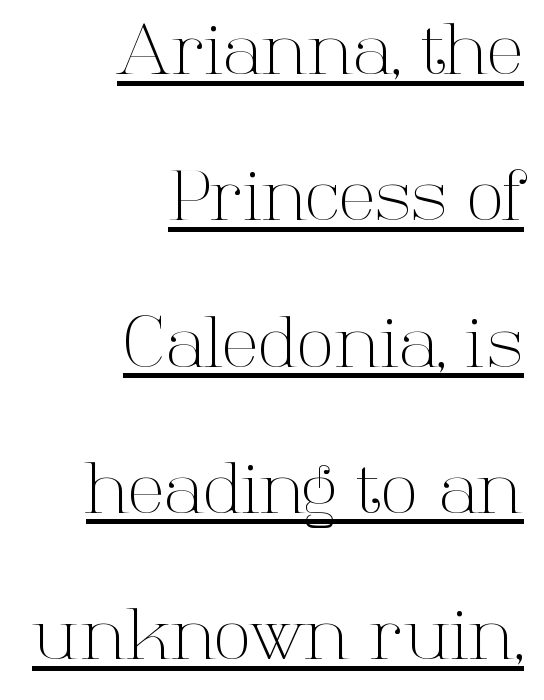
Reading down the block, your eye finds every line finishing at a fixed right position. Students, note that the glyphs here touch the page at normal intervals. Each new line begins a long way beneath the previous one. Italic: no, the glyphs are upright roman.
